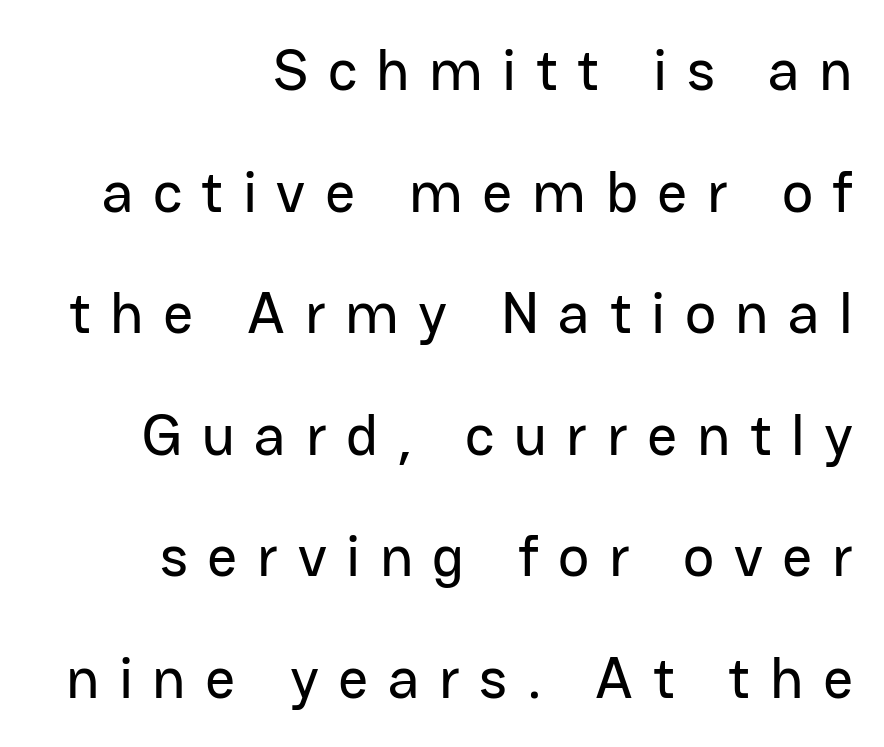
{"serif": "no", "italic": "no", "width": "normal", "stroke_contrast": "low", "x_height": "medium", "monospaced": "no", "underline": "no", "align": "right", "line_spacing": "loose", "line_spacing_ratio": 2.06, "letter_spacing": "wide", "letter_spacing_em": 0.33, "glyph_px": 59}
